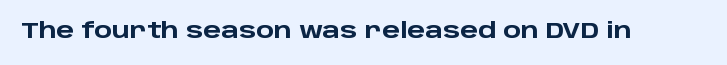
{"italic": "no", "bold": "yes", "underline": "no", "letter_spacing": "normal", "letter_spacing_em": 0.0, "glyph_px": 21}
